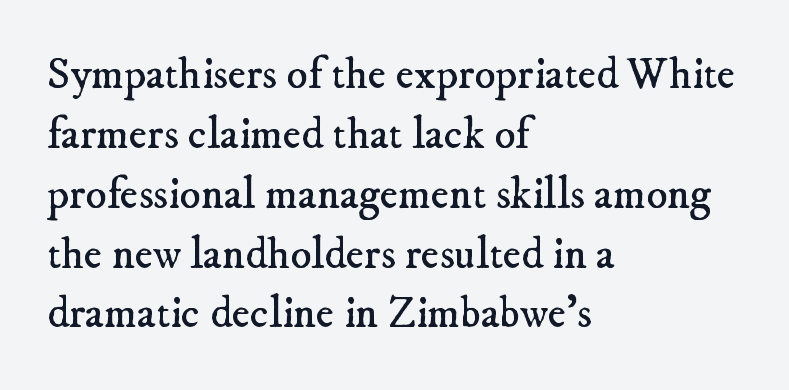
The image shows 44 px regular-weight serif type; set left-aligned, normal line spacing (1.36x), normal letter spacing, not underlined; low stroke contrast and a small x-height.
